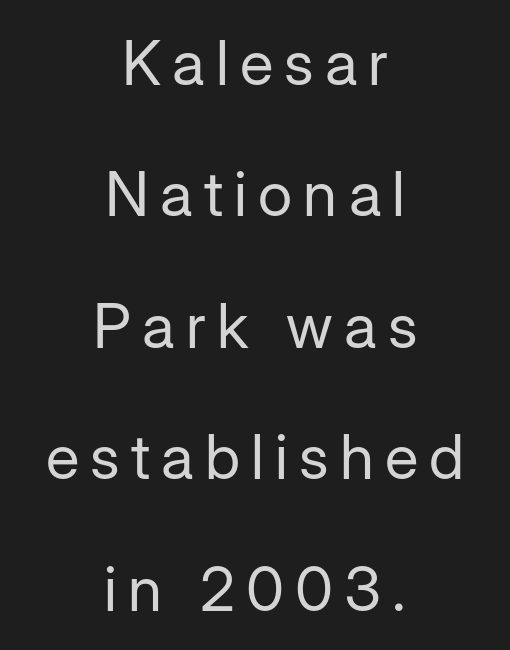
Q: Is the text bold? A: No.
Q: Is the text italic (slanted)? A: No, it is upright.
Q: Is the typeface a serif or a sans-serif typeface? A: Sans-serif.
Q: Is the text underlined? A: No.
Q: How is the paragraph aligned? A: Centered.
Q: Is the spacing between lines tight, normal or loose? A: Loose.
Q: Width (condensed, normal, or wide)? A: Normal.
Q: Stroke contrast? A: Low.
Q: x-height? A: Medium.
Q: Monospaced? A: No.
